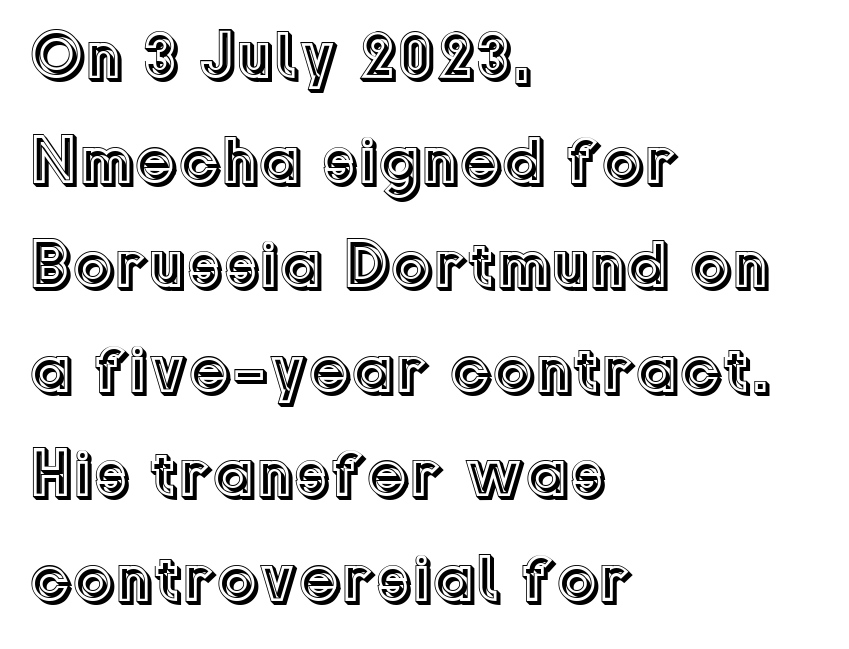
{"italic": "no", "width": "normal", "x_height": "medium", "monospaced": "no", "underline": "no", "align": "left", "line_spacing": "normal", "line_spacing_ratio": 1.56, "letter_spacing": "normal", "letter_spacing_em": 0.0, "glyph_px": 67}
